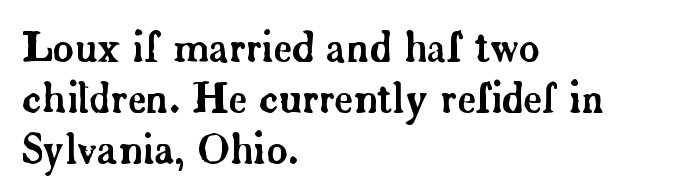
Q: Is the text italic (slanted)? A: No, it is upright.
Q: Is the typeface a serif or a sans-serif typeface? A: Serif.
Q: Is the text underlined? A: No.
Q: How is the paragraph aligned? A: Left-aligned.
Q: Is the spacing between letters normal or unusually wide? A: Normal.
Q: Is the spacing between lines tight, normal or loose? A: Normal.
Q: Width (condensed, normal, or wide)? A: Normal.
Q: Stroke contrast? A: Low.
Q: x-height? A: Small.
Q: Monospaced? A: No.
